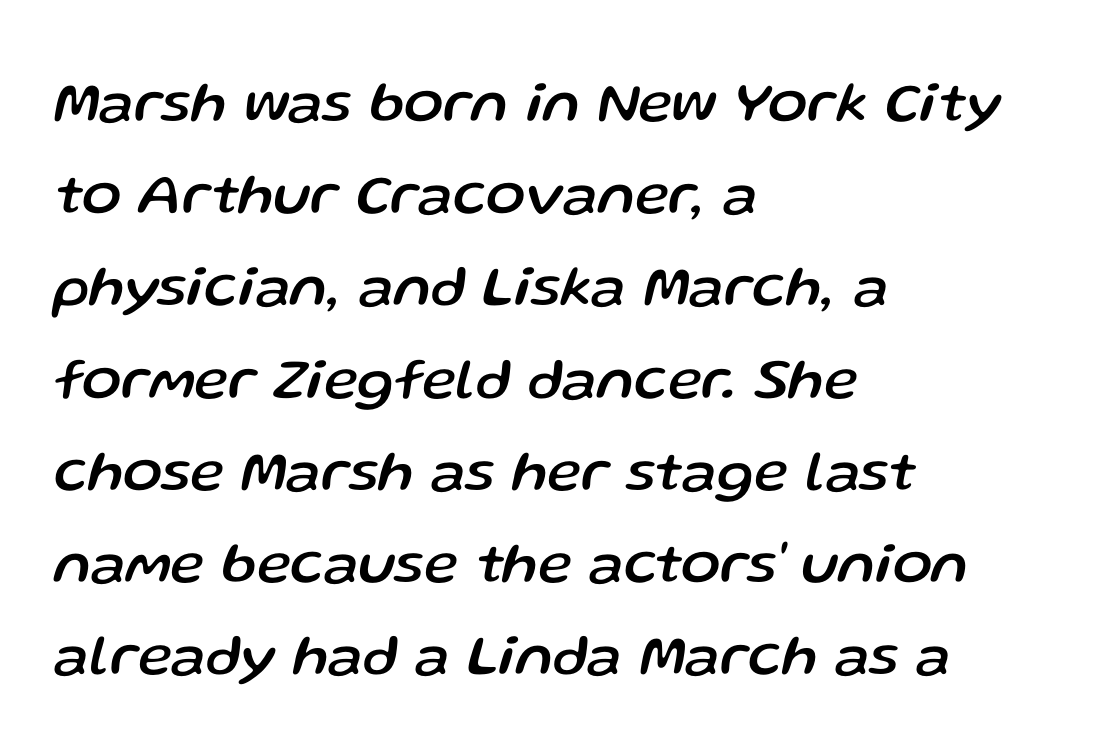
Glance below the letters and you will spot only blank space. Each new line begins a customary step beneath the previous one. The letters advance in unequal steps, a hallmark of proportional type. The axis of the letterforms is tilted away from vertical.
